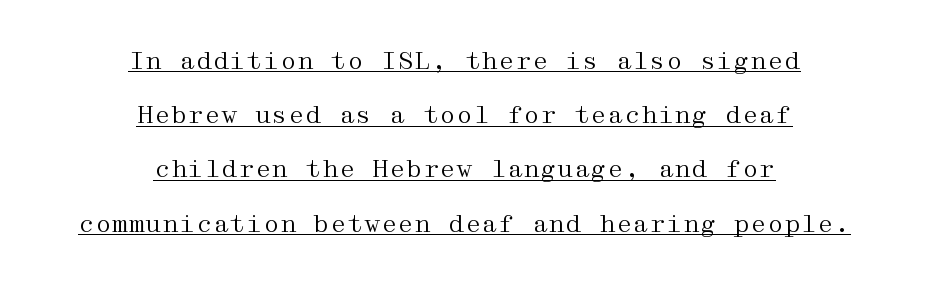
The image shows 24 px text type, upright; set centered, loose line spacing (2.26x), normal letter spacing, underlined.
